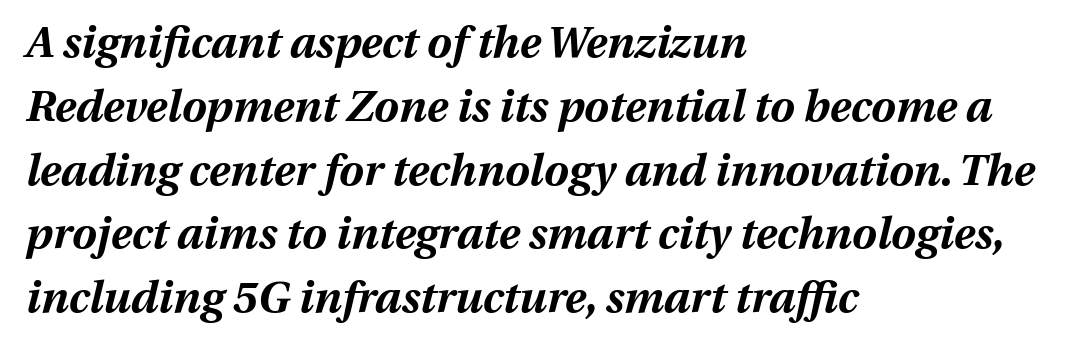
The lines are quadded left. A full-strength bold gives these letters their thick strokes. Students, observe: this is what conventionally led text looks like. Unmarked baselines from the first word to the last.
